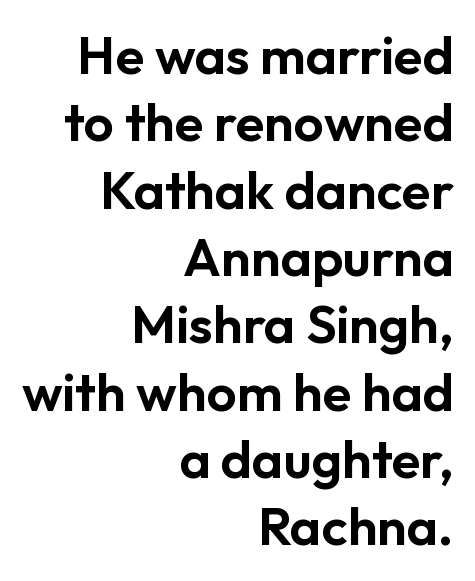
Q: Is the text italic (slanted)? A: No, it is upright.
Q: Is the typeface a serif or a sans-serif typeface? A: Sans-serif.
Q: Is the text underlined? A: No.
Q: How is the paragraph aligned? A: Right-aligned.
Q: Is the spacing between letters normal or unusually wide? A: Normal.
Q: Is the spacing between lines tight, normal or loose? A: Normal.
Q: Width (condensed, normal, or wide)? A: Normal.
Q: Stroke contrast? A: Low.
Q: x-height? A: Medium.
Q: Monospaced? A: No.
